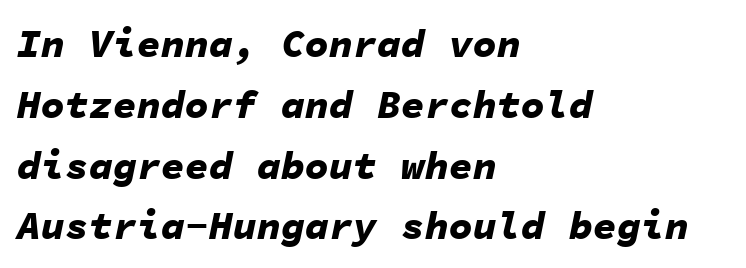
Q: Is the text bold? A: Yes.
Q: Is the text italic (slanted)? A: Yes, it leans right by about 11 degrees.
Q: Is the text underlined? A: No.
Q: How is the paragraph aligned? A: Left-aligned.
Q: Is the spacing between letters normal or unusually wide? A: Normal.
Q: Is the spacing between lines tight, normal or loose? A: Normal.
Q: Width (condensed, normal, or wide)? A: Normal.
Q: Stroke contrast? A: Low.
Q: x-height? A: Medium.
Q: Monospaced? A: Yes.
